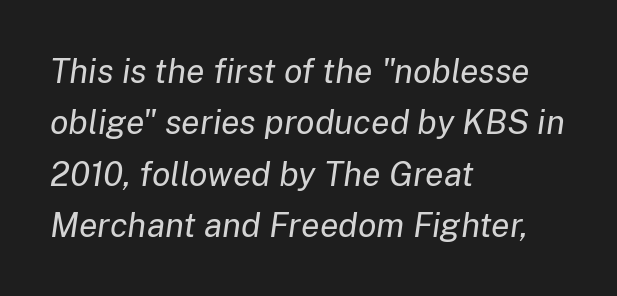
No chunkiness to these letters — they're not bold. Proportional: the letters do not fall into vertical columns. The line texture is even and compact thanks to regular tracking. Honestly, the row spacing looks completely unremarkable.
